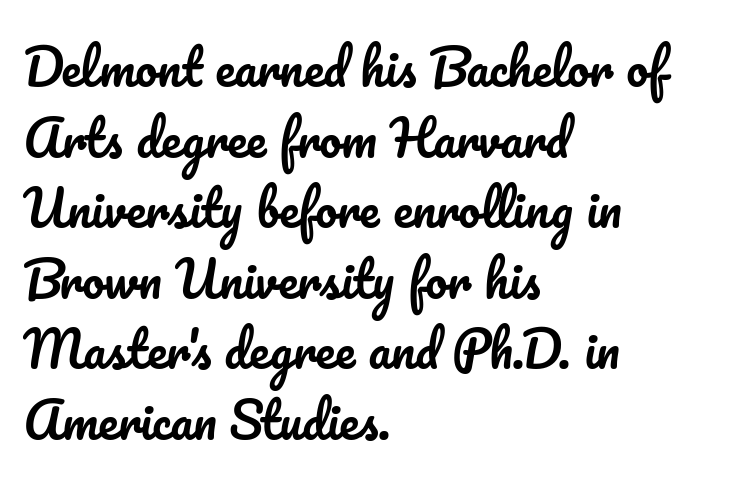
{"width": "normal", "stroke_contrast": "low", "x_height": "small", "monospaced": "no", "underline": "no", "align": "left", "line_spacing": "normal", "line_spacing_ratio": 1.44, "letter_spacing": "normal", "letter_spacing_em": 0.0, "glyph_px": 49}
